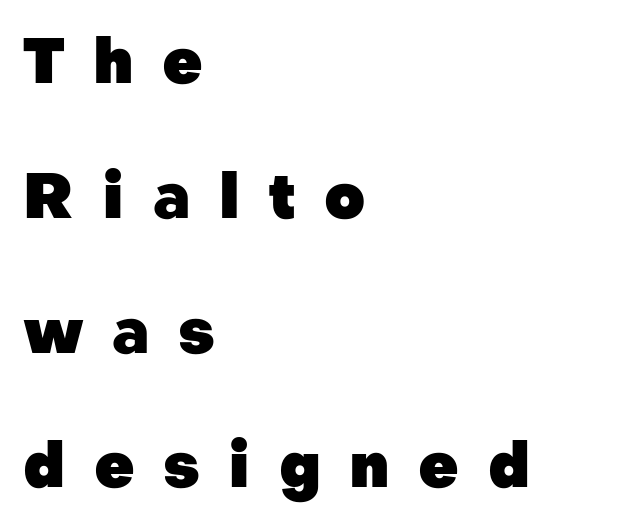
Q: Is the text bold? A: Yes.
Q: Is the text italic (slanted)? A: No, it is upright.
Q: Is the typeface a serif or a sans-serif typeface? A: Sans-serif.
Q: Is the text underlined? A: No.
Q: How is the paragraph aligned? A: Left-aligned.
Q: Is the spacing between letters normal or unusually wide? A: Unusually wide.
Q: Is the spacing between lines tight, normal or loose? A: Loose.
Q: Width (condensed, normal, or wide)? A: Normal.
Q: Stroke contrast? A: Low.
Q: x-height? A: Medium.
Q: Monospaced? A: No.
